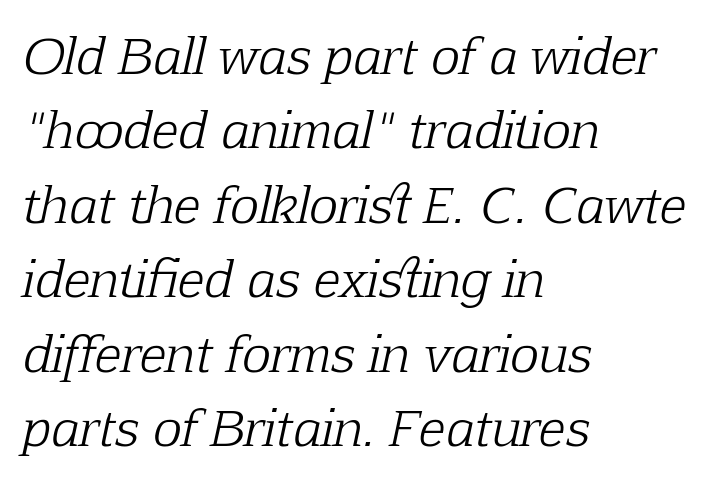
The image shows 49 px light serif type, italic (leaning right); set left-aligned, normal line spacing (1.52x), normal letter spacing, not underlined; low stroke contrast and a medium x-height.
